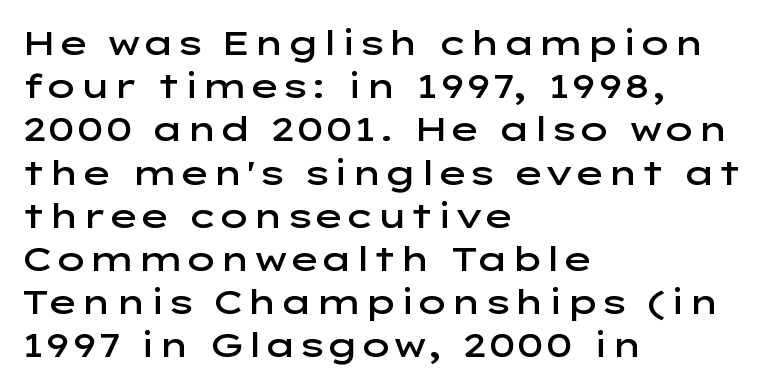
{"serif": "no", "italic": "no", "bold": "semi", "weight": "semibold", "width": "wide", "stroke_contrast": "low", "x_height": "medium", "monospaced": "no", "underline": "no", "align": "left", "line_spacing": "normal", "line_spacing_ratio": 1.27, "letter_spacing": "normal", "letter_spacing_em": 0.0, "glyph_px": 34}
